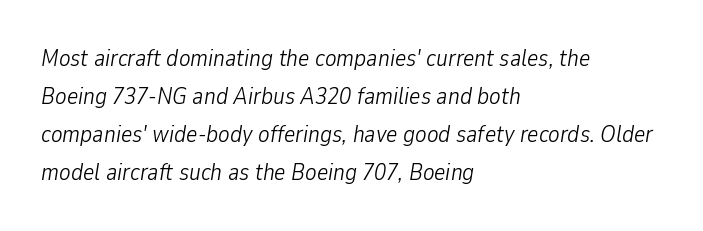
{"italic": "yes", "lean": "right", "slant_degrees": 9, "bold": "no", "underline": "no", "align": "left", "line_spacing": "normal", "line_spacing_ratio": 1.59, "letter_spacing": "normal", "letter_spacing_em": 0.0, "glyph_px": 24}
